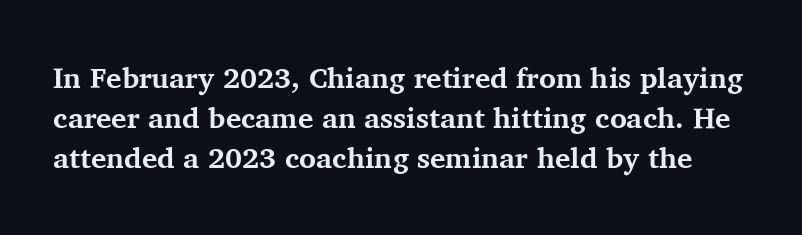
Q: Is the text bold? A: Yes.
Q: Is the text italic (slanted)? A: No, it is upright.
Q: Is the typeface a serif or a sans-serif typeface? A: Serif.
Q: Is the text underlined? A: No.
Q: Is the spacing between letters normal or unusually wide? A: Normal.
Q: Is the spacing between lines tight, normal or loose? A: Normal.
Q: Width (condensed, normal, or wide)? A: Normal.
Q: Stroke contrast? A: Medium.
Q: x-height? A: Medium.
Q: Monospaced? A: No.
